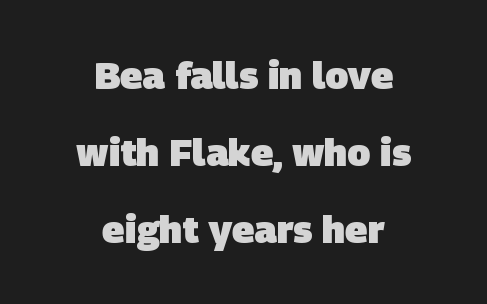
Q: Is the text bold? A: Yes.
Q: Is the typeface a serif or a sans-serif typeface? A: Sans-serif.
Q: Is the text underlined? A: No.
Q: How is the paragraph aligned? A: Centered.
Q: Is the spacing between letters normal or unusually wide? A: Normal.
Q: Is the spacing between lines tight, normal or loose? A: Loose.
Q: Width (condensed, normal, or wide)? A: Normal.
Q: Stroke contrast? A: Low.
Q: x-height? A: Large.
Q: Monospaced? A: No.
